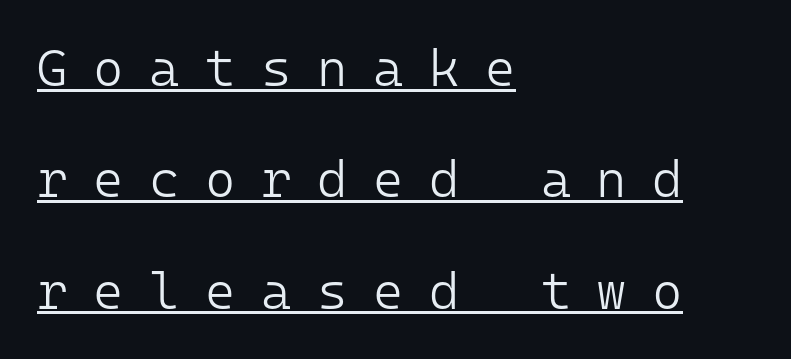
The image shows 52 px light sans-serif type, upright, monospaced; set left-aligned, loose line spacing (2.14x), unusually wide letter spacing (+0.49 em), underlined; low stroke contrast and a medium x-height.
